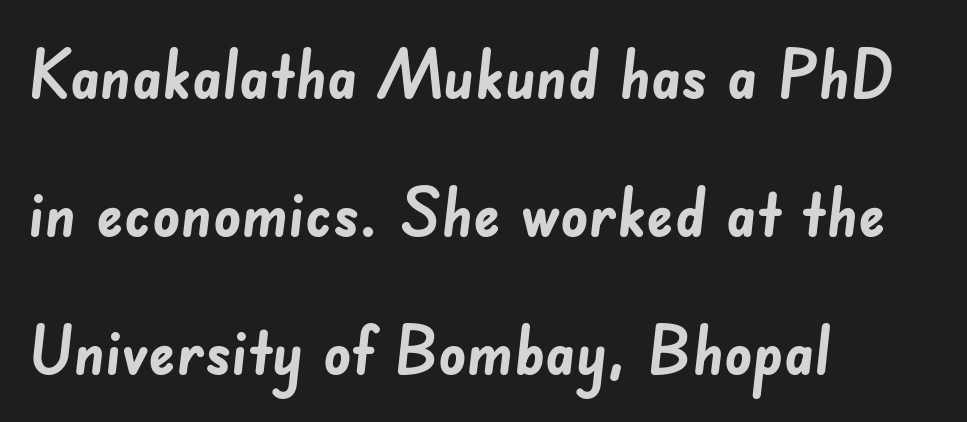
The image shows 68 px semibold sans-serif type; set left-aligned, loose line spacing (2.03x), normal letter spacing, not underlined; low stroke contrast and a small x-height.
